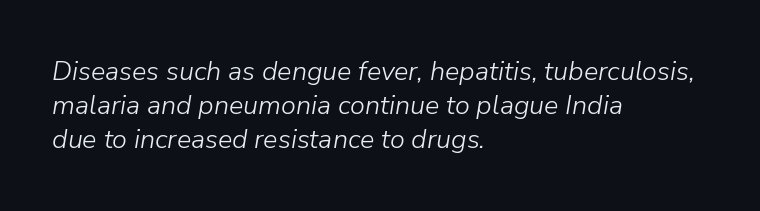
{"italic": "yes", "lean": "right", "slant_degrees": 9, "bold": "no", "underline": "no", "align": "left", "line_spacing": "normal", "line_spacing_ratio": 1.26, "letter_spacing": "normal", "letter_spacing_em": 0.0, "glyph_px": 27}
